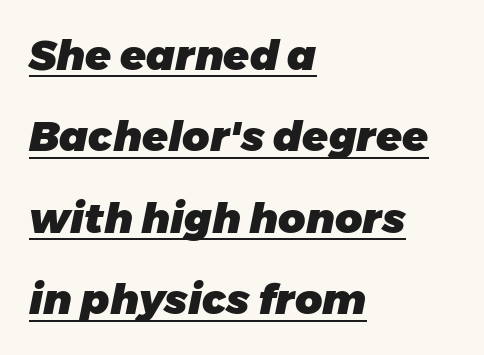
{"italic": "yes", "lean": "right", "slant_degrees": 11, "bold": "yes", "weight": "heavy", "width": "normal", "stroke_contrast": "low", "x_height": "medium", "monospaced": "no", "underline": "yes", "align": "left", "line_spacing": "loose", "line_spacing_ratio": 1.94, "letter_spacing": "normal", "letter_spacing_em": 0.0, "glyph_px": 42}
